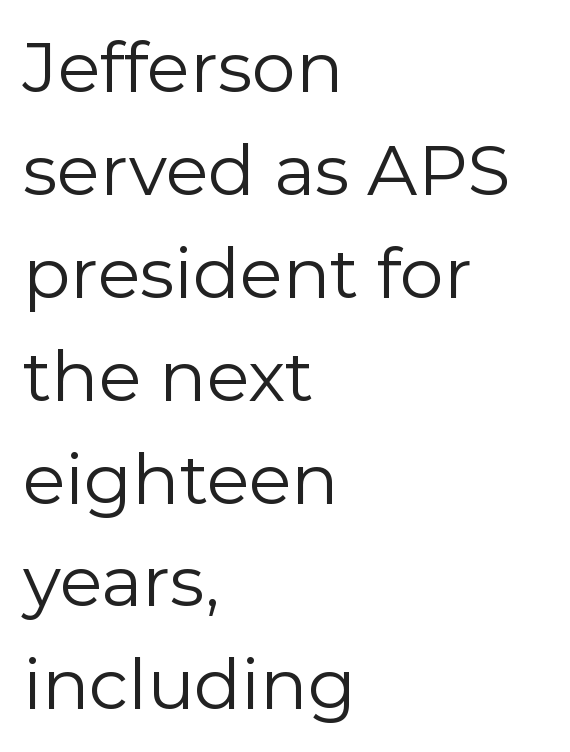
{"serif": "no", "italic": "no", "bold": "no", "weight": "regular", "width": "normal", "stroke_contrast": "low", "x_height": "medium", "monospaced": "no", "underline": "no", "align": "left", "line_spacing": "normal", "line_spacing_ratio": 1.47, "letter_spacing": "normal", "letter_spacing_em": 0.0, "glyph_px": 70}
